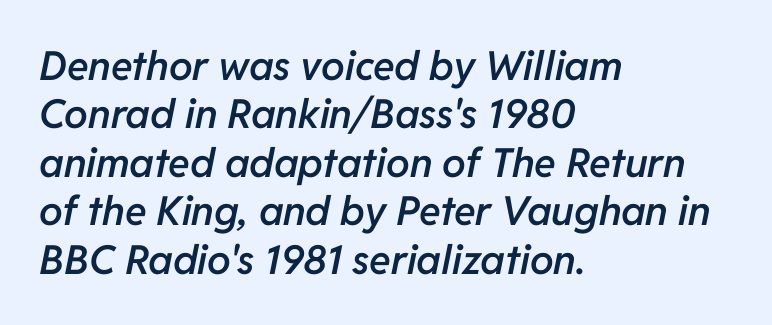
Q: Is the text bold? A: Semi-bold.
Q: Is the text italic (slanted)? A: Yes, it leans right by about 11 degrees.
Q: Is the text underlined? A: No.
Q: How is the paragraph aligned? A: Left-aligned.
Q: Is the spacing between letters normal or unusually wide? A: Normal.
Q: Width (condensed, normal, or wide)? A: Normal.
Q: Stroke contrast? A: Low.
Q: x-height? A: Medium.
Q: Monospaced? A: No.
